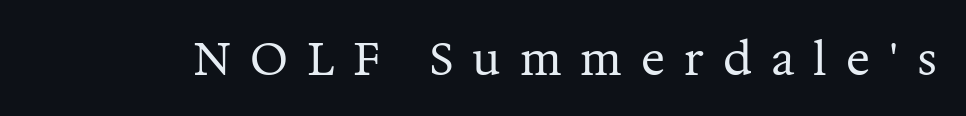
The image shows 45 px regular-weight serif type, upright; set unusually wide letter spacing (+0.42 em), not underlined; medium stroke contrast and a medium x-height.
